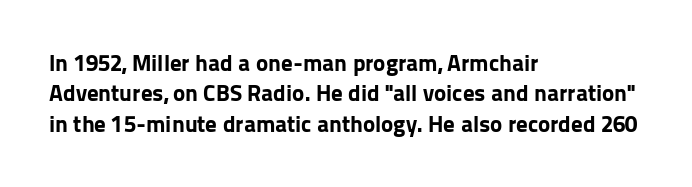
The image shows 23 px bold type, upright; set left-aligned, normal line spacing (1.32x), normal letter spacing, not underlined.
